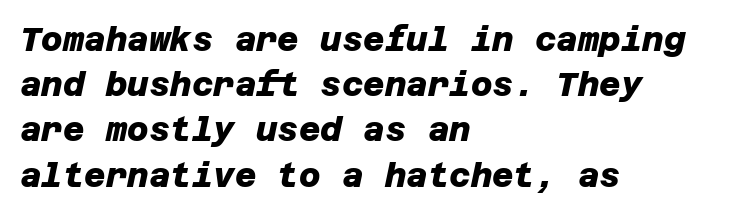
Q: Is the text bold? A: Yes.
Q: Is the typeface a serif or a sans-serif typeface? A: Sans-serif.
Q: Is the text underlined? A: No.
Q: How is the paragraph aligned? A: Left-aligned.
Q: Is the spacing between letters normal or unusually wide? A: Normal.
Q: Is the spacing between lines tight, normal or loose? A: Normal.
Q: Width (condensed, normal, or wide)? A: Normal.
Q: Stroke contrast? A: Low.
Q: x-height? A: Large.
